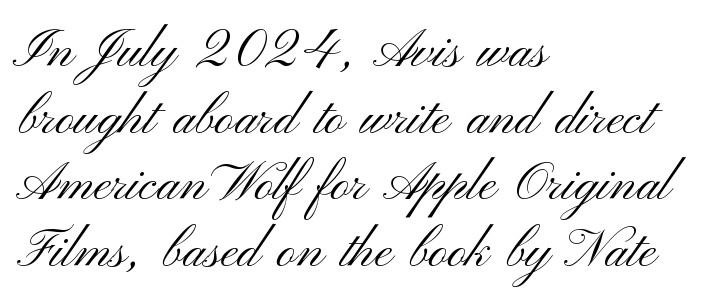
{"serif": "no", "bold": "no", "weight": "light", "width": "wide", "stroke_contrast": "medium", "x_height": "small", "monospaced": "no", "underline": "no", "align": "left", "line_spacing": "normal", "line_spacing_ratio": 1.28, "letter_spacing": "normal", "letter_spacing_em": 0.0, "glyph_px": 52}
